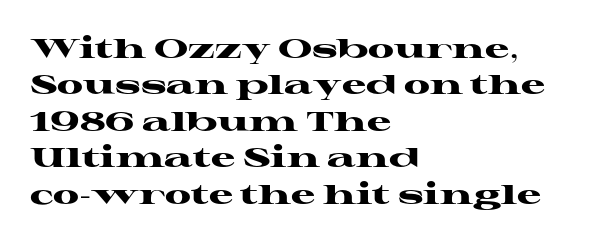
The lettering stays uniformly vertical, giving the passage a roman look. Letters rest on an invisible, unmarked baseline. This block has exactly the height ordinary leading produces. Spacing between characters is what you'd get straight out of the box. Notice how thick the strokes are: this is what a full bold looks like.
